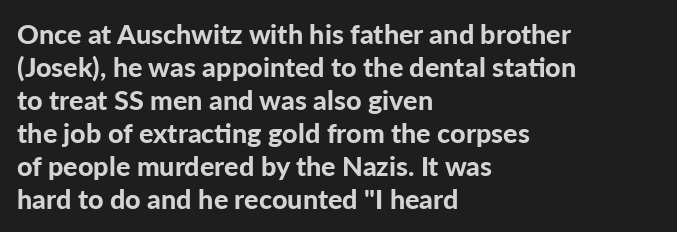
The image shows 27 px bold type, upright; set left-aligned, line spacing 1.22x, normal letter spacing, not underlined.
